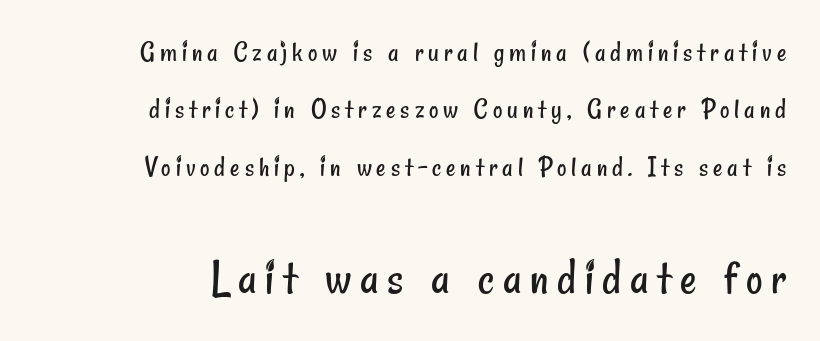
Q: Is the text bold? A: No.
Q: Is the typeface a serif or a sans-serif typeface? A: Sans-serif.
Q: Is the text underlined? A: No.
Q: How is the paragraph aligned? A: Right-aligned.
Q: Is the spacing between lines tight, normal or loose? A: Loose.
Q: Which block of text is set in a larger size, the first (top) or the second (bottom)? A: The second (bottom) one.
Q: Width (condensed, normal, or wide)? A: Condensed.
Q: Stroke contrast? A: Low.
Q: x-height? A: Small.
Q: Monospaced? A: No.
